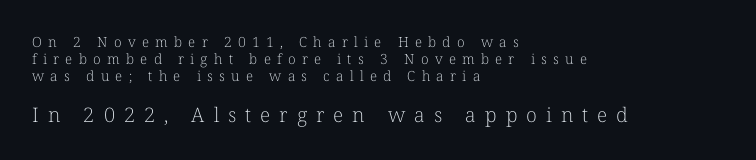
The image shows 20 px text type, upright; set left-aligned, line spacing 1.23x, unusually wide letter spacing (+0.45 em), not underlined; the second (bottom) block is 1.43x larger.
